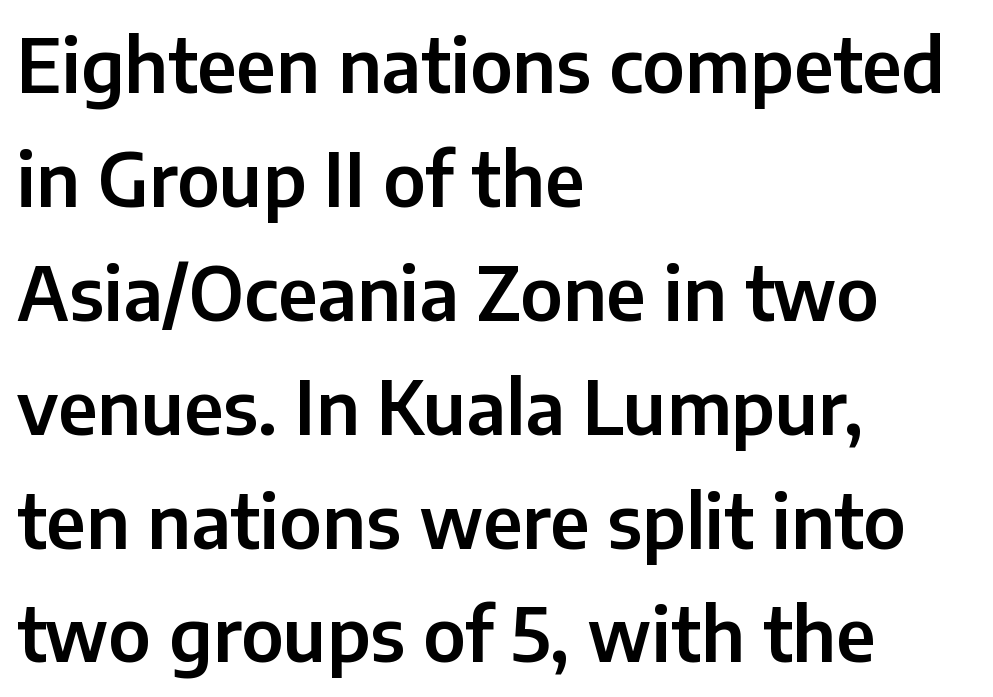
{"serif": "no", "italic": "no", "width": "normal", "stroke_contrast": "low", "x_height": "medium", "monospaced": "no", "underline": "no", "align": "left", "line_spacing": "normal", "line_spacing_ratio": 1.56, "letter_spacing": "normal", "letter_spacing_em": 0.0, "glyph_px": 73}
